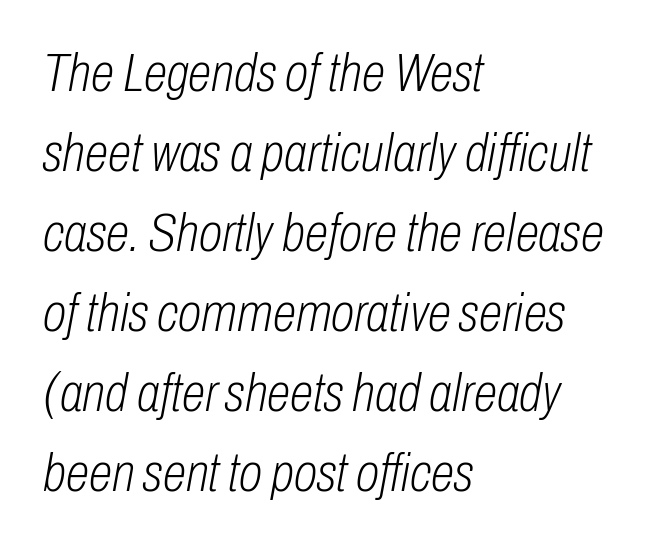
{"italic": "yes", "lean": "right", "slant_degrees": 10, "bold": "no", "weight": "light", "width": "condensed", "stroke_contrast": "low", "x_height": "medium", "monospaced": "no", "underline": "no", "align": "left", "line_spacing": "normal", "line_spacing_ratio": 1.48, "letter_spacing": "normal", "letter_spacing_em": 0.0, "glyph_px": 54}
